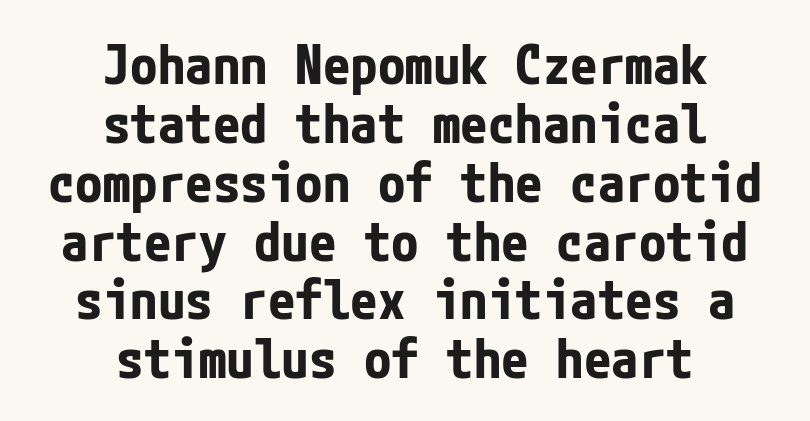
Q: Is the text bold? A: Yes.
Q: Is the text italic (slanted)? A: No, it is upright.
Q: Is the typeface a serif or a sans-serif typeface? A: Sans-serif.
Q: Is the text underlined? A: No.
Q: How is the paragraph aligned? A: Centered.
Q: Is the spacing between letters normal or unusually wide? A: Normal.
Q: Is the spacing between lines tight, normal or loose? A: Tight.
Q: Width (condensed, normal, or wide)? A: Condensed.
Q: Stroke contrast? A: Low.
Q: x-height? A: Medium.
